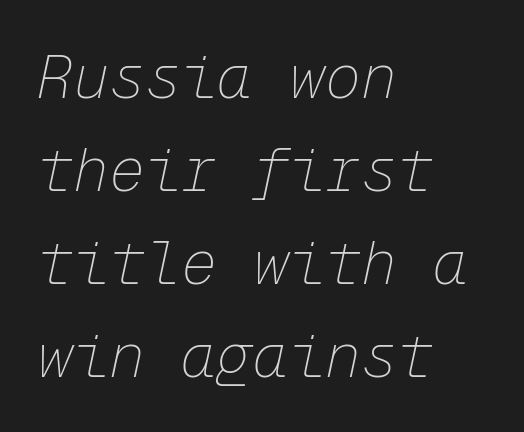
These lines sit exactly where default settings would place them. Clear beneath every line of the passage. Compared with typical body copy, the letter spacing here is the same. The typography opts for an oblique posture over an upright one.
